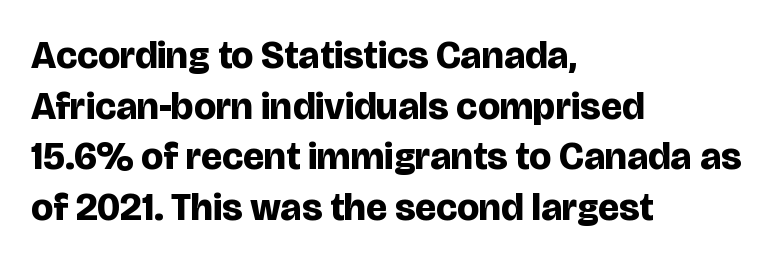
The image shows 39 px bold sans-serif type, upright; set left-aligned, normal line spacing (1.3x), normal letter spacing, not underlined; low stroke contrast and a large x-height.
